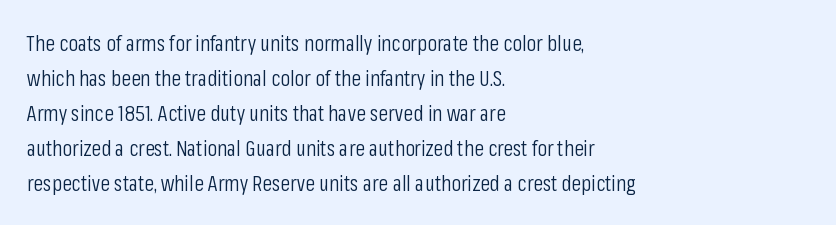
Q: Is the text bold? A: No.
Q: Is the text italic (slanted)? A: No, it is upright.
Q: Is the text underlined? A: No.
Q: How is the paragraph aligned? A: Left-aligned.
Q: Is the spacing between letters normal or unusually wide? A: Normal.
Q: Is the spacing between lines tight, normal or loose? A: Normal.
